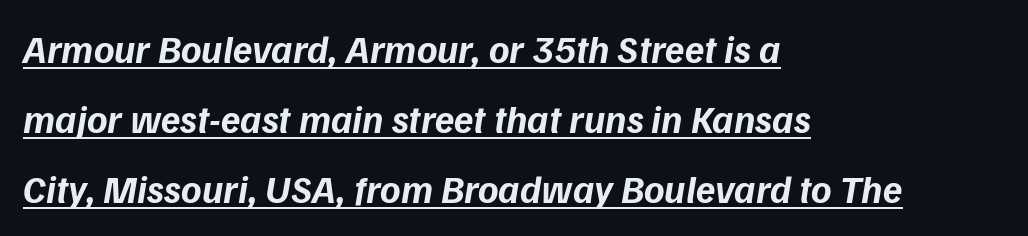
Q: Is the text bold? A: Yes.
Q: Is the typeface a serif or a sans-serif typeface? A: Sans-serif.
Q: Is the text underlined? A: Yes.
Q: How is the paragraph aligned? A: Left-aligned.
Q: Is the spacing between letters normal or unusually wide? A: Normal.
Q: Width (condensed, normal, or wide)? A: Normal.
Q: Stroke contrast? A: Low.
Q: x-height? A: Medium.
Q: Monospaced? A: No.
